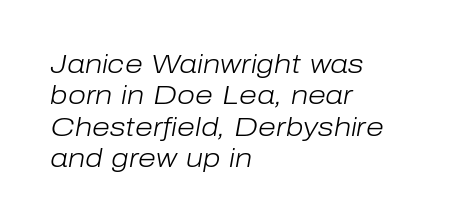
Alignment: flush left. Rendered with sloped, italic letterforms. Weight: in the light-to-regular range. Lines of text with bare space underneath. What stands out about the letter spacing? Nothing — it is the standard amount.
